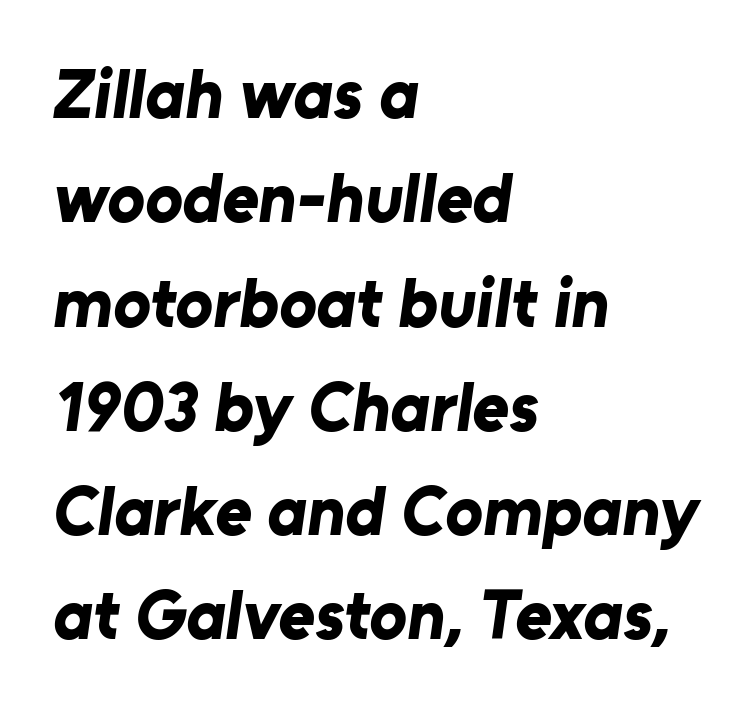
Weight check: bold — yes, fully. One-word summary of the alignment: left. Words float on clear page, feet unadorned. You could not count columns in this text — the font is proportionally spaced.
